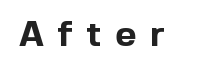
Q: Is the text bold? A: Yes.
Q: Is the text italic (slanted)? A: No, it is upright.
Q: Is the typeface a serif or a sans-serif typeface? A: Sans-serif.
Q: Is the text underlined? A: No.
Q: Is the spacing between letters normal or unusually wide? A: Unusually wide.
Q: Width (condensed, normal, or wide)? A: Normal.
Q: x-height? A: Medium.
Q: Monospaced? A: No.
